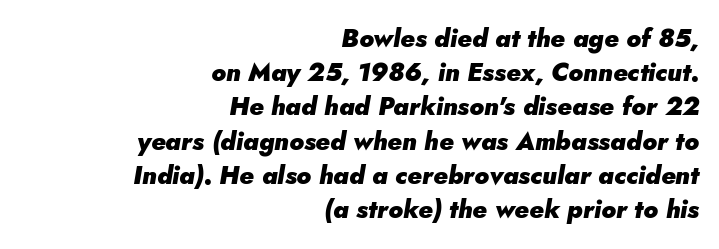
Q: Is the text bold? A: Yes.
Q: Is the text italic (slanted)? A: Yes, it leans right by about 5 degrees.
Q: Is the text underlined? A: No.
Q: How is the paragraph aligned? A: Right-aligned.
Q: Is the spacing between letters normal or unusually wide? A: Normal.
Q: Is the spacing between lines tight, normal or loose? A: Normal.
